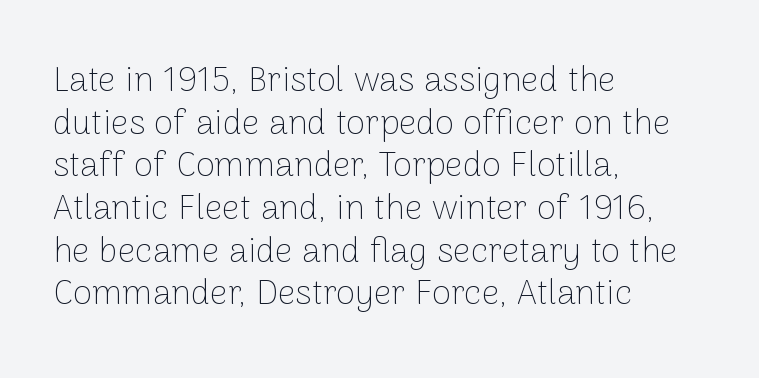
{"serif": "no", "italic": "no", "bold": "no", "weight": "thin", "width": "normal", "stroke_contrast": "low", "x_height": "medium", "monospaced": "no", "underline": "no", "align": "left", "line_spacing_ratio": 1.22, "letter_spacing": "normal", "letter_spacing_em": 0.0, "glyph_px": 35}
